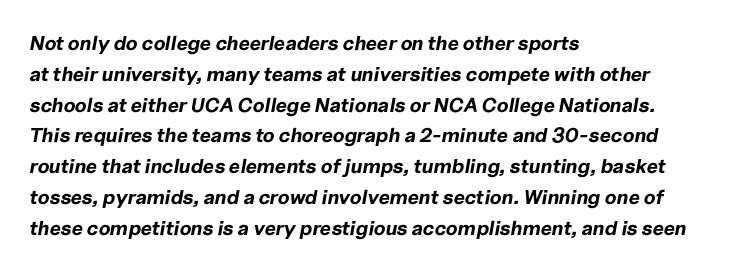
Q: Is the text bold? A: Yes.
Q: Is the text italic (slanted)? A: Yes, it leans right by about 10 degrees.
Q: Is the text underlined? A: No.
Q: How is the paragraph aligned? A: Left-aligned.
Q: Is the spacing between letters normal or unusually wide? A: Normal.
Q: Is the spacing between lines tight, normal or loose? A: Normal.
